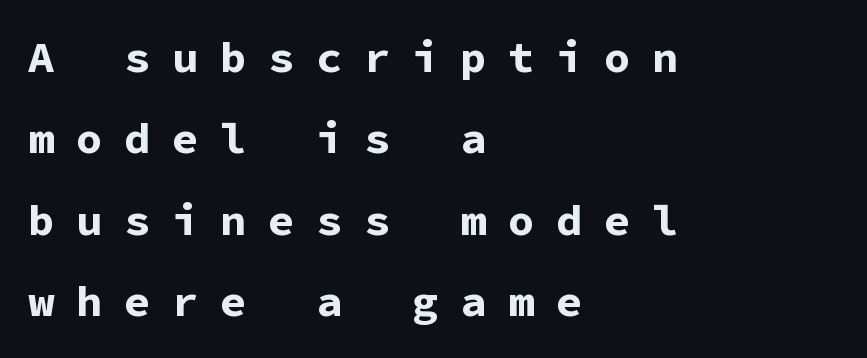
{"serif": "no", "italic": "no", "bold": "yes", "weight": "bold", "width": "normal", "stroke_contrast": "low", "x_height": "medium", "monospaced": "yes", "underline": "no", "align": "left", "line_spacing_ratio": 1.85, "letter_spacing": "wide", "letter_spacing_em": 0.49, "glyph_px": 44}
